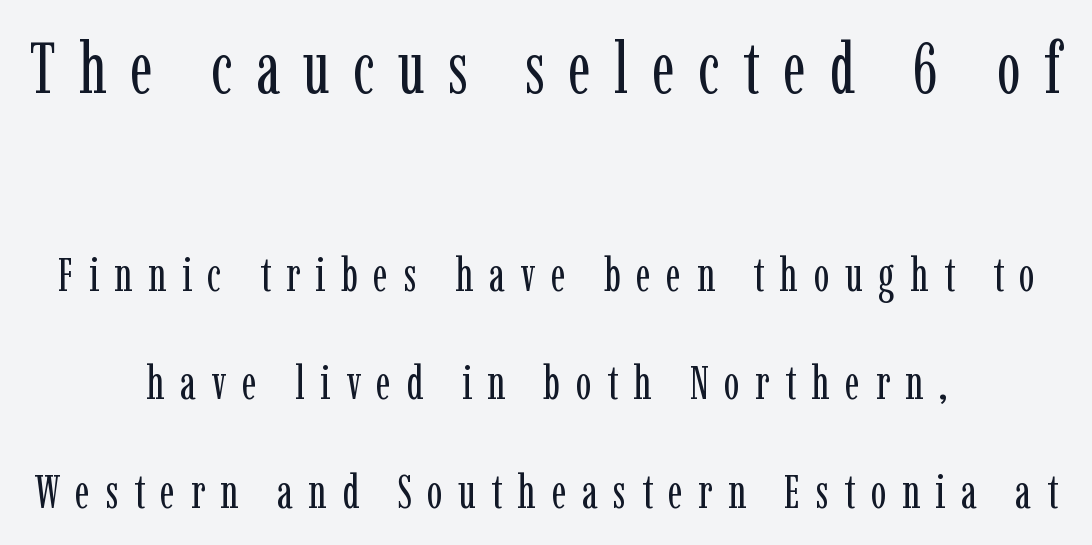
Q: Is the text bold? A: No.
Q: Is the text italic (slanted)? A: No, it is upright.
Q: Is the typeface a serif or a sans-serif typeface? A: Serif.
Q: Is the text underlined? A: No.
Q: How is the paragraph aligned? A: Centered.
Q: Is the spacing between letters normal or unusually wide? A: Unusually wide.
Q: Is the spacing between lines tight, normal or loose? A: Loose.
Q: Which block of text is set in a larger size, the first (top) or the second (bottom)? A: The first (top) one.
Q: Width (condensed, normal, or wide)? A: Condensed.
Q: Stroke contrast? A: Low.
Q: x-height? A: Medium.
Q: Monospaced? A: No.
